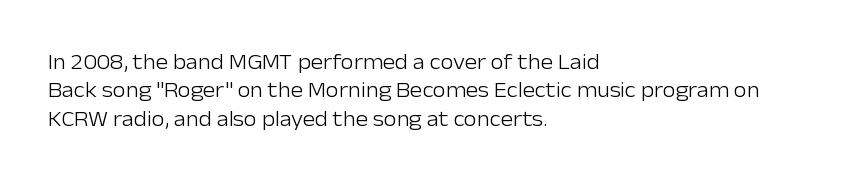
{"italic": "no", "bold": "no", "underline": "no", "align": "left", "line_spacing": "normal", "line_spacing_ratio": 1.35, "letter_spacing": "normal", "letter_spacing_em": 0.0, "glyph_px": 21}
